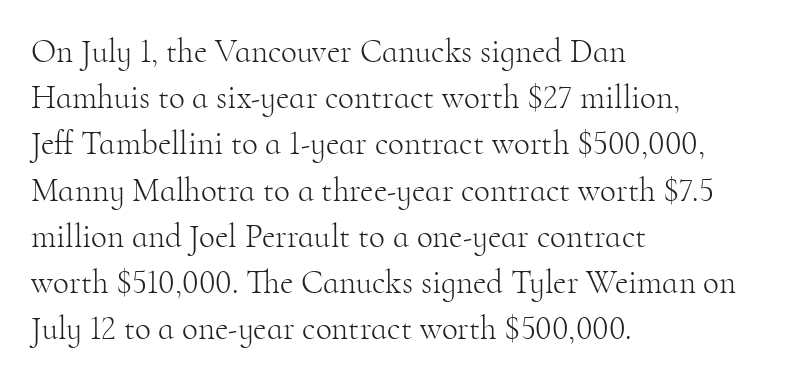
Q: Is the text bold? A: No.
Q: Is the text italic (slanted)? A: No, it is upright.
Q: Is the typeface a serif or a sans-serif typeface? A: Serif.
Q: Is the text underlined? A: No.
Q: How is the paragraph aligned? A: Left-aligned.
Q: Is the spacing between letters normal or unusually wide? A: Normal.
Q: Is the spacing between lines tight, normal or loose? A: Normal.
Q: Width (condensed, normal, or wide)? A: Normal.
Q: Stroke contrast? A: High.
Q: x-height? A: Small.
Q: Monospaced? A: No.
